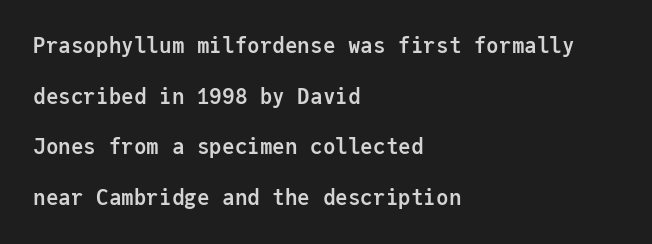
{"italic": "no", "bold": "yes", "underline": "no", "align": "left", "line_spacing": "loose", "line_spacing_ratio": 2.41, "letter_spacing": "normal", "letter_spacing_em": 0.0, "glyph_px": 21}
